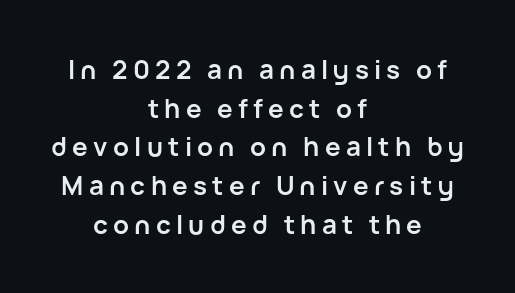
{"italic": "no", "bold": "yes", "underline": "no", "align": "center", "line_spacing": "normal", "line_spacing_ratio": 1.49, "letter_spacing": "wide", "letter_spacing_em": 0.2, "glyph_px": 26}
